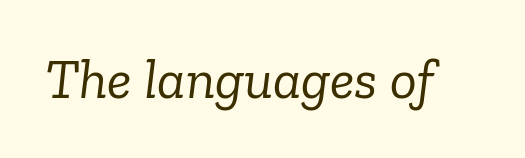
{"serif": "yes", "italic": "yes", "lean": "right", "slant_degrees": 6, "bold": "no", "weight": "light", "width": "normal", "stroke_contrast": "low", "x_height": "medium", "monospaced": "no", "underline": "no", "letter_spacing": "normal", "letter_spacing_em": 0.0, "glyph_px": 56}
